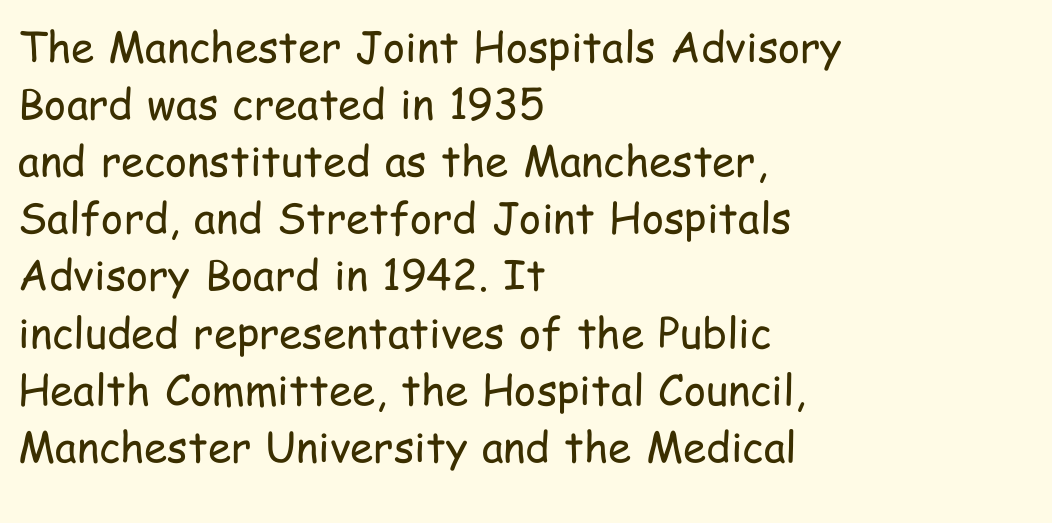
{"serif": "no", "italic": "no", "bold": "no", "weight": "regular", "width": "condensed", "stroke_contrast": "low", "x_height": "medium", "monospaced": "no", "underline": "no", "align": "left", "line_spacing": "normal", "line_spacing_ratio": 1.36, "letter_spacing": "normal", "letter_spacing_em": 0.0, "glyph_px": 42}
